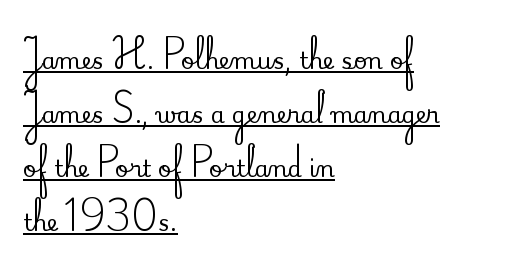
{"italic": "no", "underline": "yes", "align": "left", "line_spacing": "loose", "line_spacing_ratio": 2.35, "letter_spacing": "normal", "letter_spacing_em": 0.0, "glyph_px": 23}
